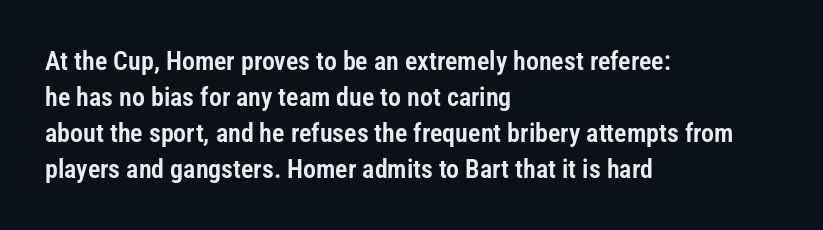
The image shows 26 px text type, upright; set left-aligned, normal line spacing (1.38x), normal letter spacing, not underlined.
